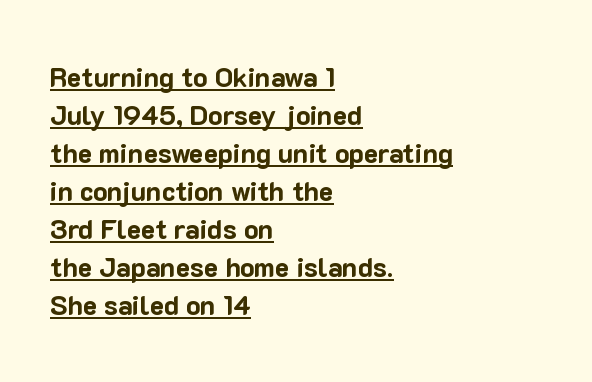
{"italic": "no", "bold": "yes", "underline": "yes", "align": "left", "line_spacing": "normal", "line_spacing_ratio": 1.41, "letter_spacing": "normal", "letter_spacing_em": 0.0, "glyph_px": 27}
